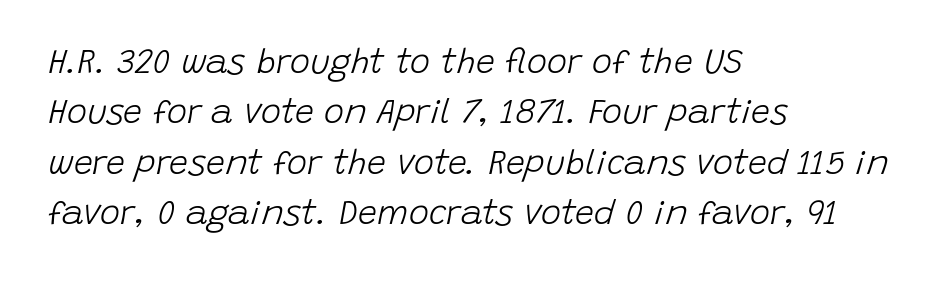
Summary of weight: not heavy and not bold. Compared with ordinary roman type, these characters are visibly tilted. Whoever set this chose a conventional vertical rhythm. Unmarked baselines from the first word to the last. Is the letter spacing exaggerated? No — it looks like the ordinary default.
